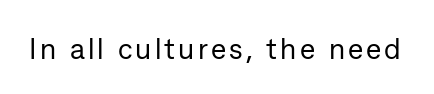
Q: Is the text bold? A: No.
Q: Is the text italic (slanted)? A: No, it is upright.
Q: Is the typeface a serif or a sans-serif typeface? A: Sans-serif.
Q: Is the text underlined? A: No.
Q: Width (condensed, normal, or wide)? A: Normal.
Q: Stroke contrast? A: Low.
Q: x-height? A: Medium.
Q: Monospaced? A: No.
